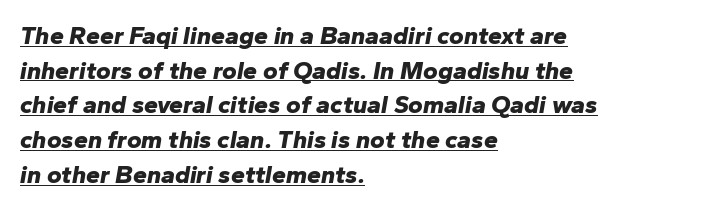
This block has exactly the height ordinary leading produces. Does the copy run flush right? No — it runs flush left. The text carries the slant typical of an italic or oblique font. The tracking reads as untouched default to a designer's eye.
